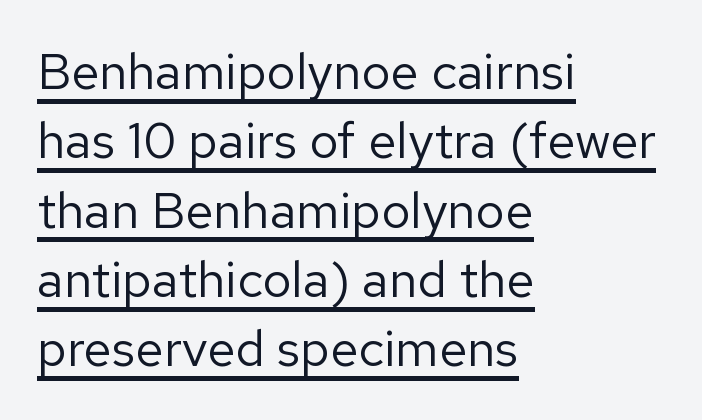
Reading down the block, your eye returns to a fixed left position each line. The rendering uses natural spacing where letterforms have individual widths. The passage shown is typeset with a sans-serif family. Characters follow at the spacing the type designer built in. This sample keeps an unexceptional amount of space between lines. The words here are underlined.
